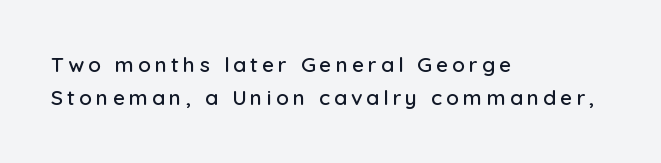
{"italic": "no", "underline": "no", "align": "left", "line_spacing": "normal", "line_spacing_ratio": 1.59, "glyph_px": 21}
